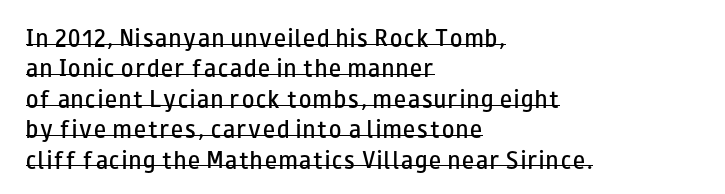
The space between consecutive lines is moderate. The letters stand upright; this is a roman face. The strokes are fattened partway — semibold, not bold. All the whitespace from short lines collects on the right. Beneath each row of characters lies a ruled line.
